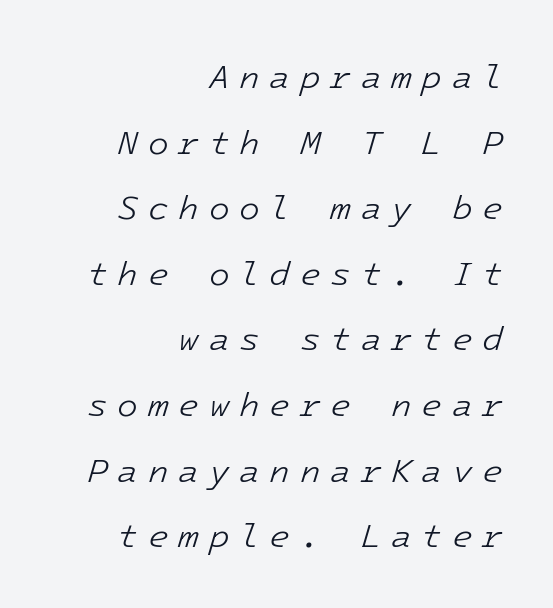
The image shows 34 px light type, italic (leaning right), monospaced; set right-aligned, loose line spacing (1.93x), unusually wide letter spacing (+0.28 em), not underlined; low stroke contrast and a medium x-height.
